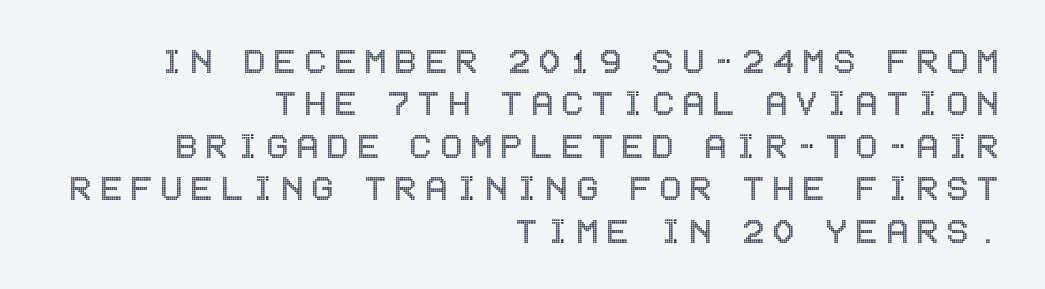
Q: Is the text italic (slanted)? A: No, it is upright.
Q: Is the text underlined? A: No.
Q: How is the paragraph aligned? A: Right-aligned.
Q: Is the spacing between lines tight, normal or loose? A: Tight.
Q: Width (condensed, normal, or wide)? A: Condensed.
Q: x-height? A: Large.
